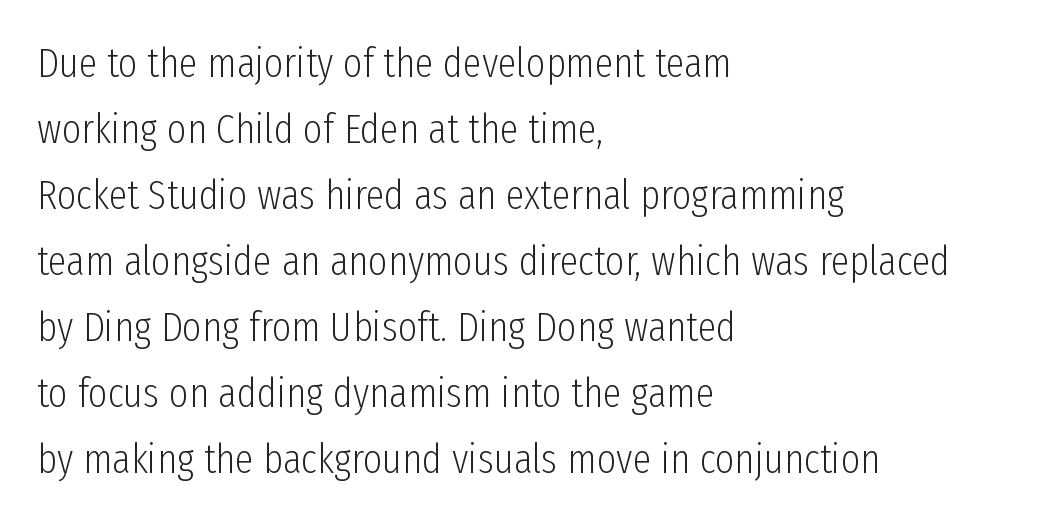
Q: Is the text bold? A: No.
Q: Is the text italic (slanted)? A: No, it is upright.
Q: Is the typeface a serif or a sans-serif typeface? A: Sans-serif.
Q: Is the text underlined? A: No.
Q: How is the paragraph aligned? A: Left-aligned.
Q: Is the spacing between letters normal or unusually wide? A: Normal.
Q: Is the spacing between lines tight, normal or loose? A: Normal.
Q: Width (condensed, normal, or wide)? A: Condensed.
Q: Stroke contrast? A: Low.
Q: x-height? A: Medium.
Q: Monospaced? A: No.
